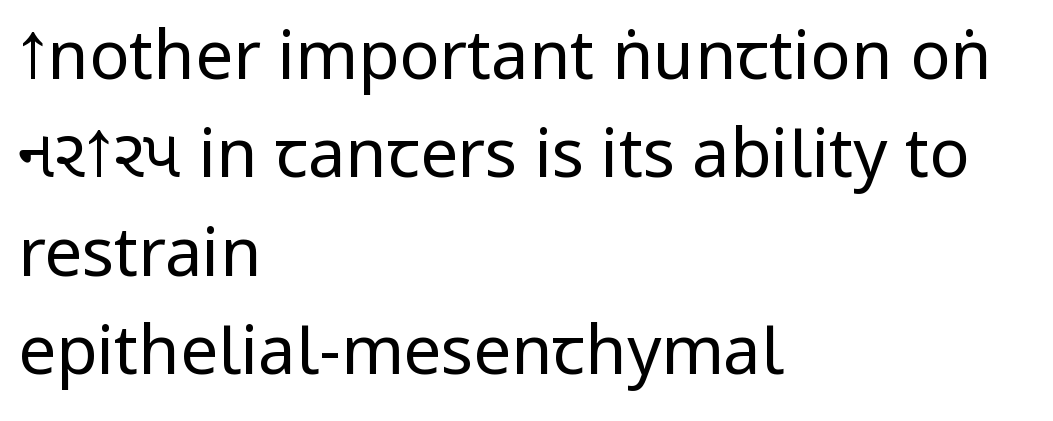
Serifs: no, the terminals of the letterforms are clean. The letters stand straight up with perfectly vertical stems. Glance below the letters and you will spot only blank space. These lines are set flush left with a ragged right edge. The gaps between neighbouring characters are ordinary and unremarkable.
